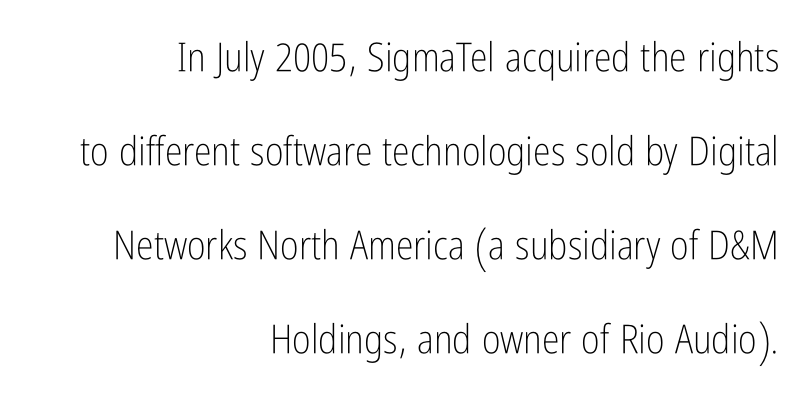
Q: Is the text bold? A: No.
Q: Is the text italic (slanted)? A: No, it is upright.
Q: Is the typeface a serif or a sans-serif typeface? A: Sans-serif.
Q: Is the text underlined? A: No.
Q: How is the paragraph aligned? A: Right-aligned.
Q: Is the spacing between letters normal or unusually wide? A: Normal.
Q: Is the spacing between lines tight, normal or loose? A: Loose.
Q: Width (condensed, normal, or wide)? A: Condensed.
Q: Stroke contrast? A: Low.
Q: x-height? A: Medium.
Q: Monospaced? A: No.
